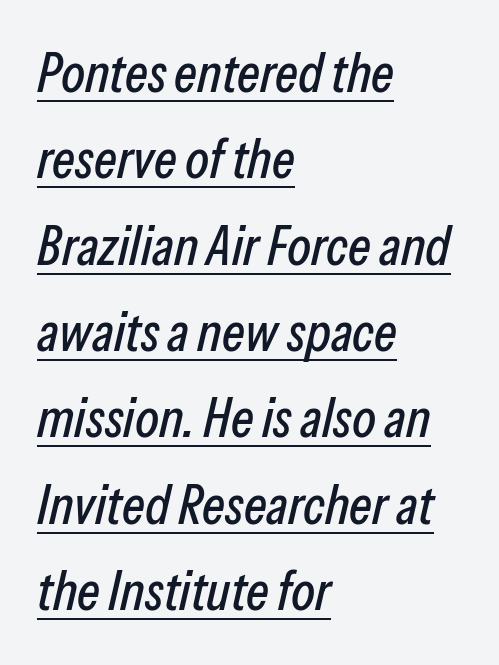
The typesetter has applied underlining to the passage shown. Is the type slanted? Yes — the strokes lean at a clear angle. The letterforms sit shoulder to shoulder at normal distance. One-word summary of the alignment: left. Each letter keeps its own natural width here, so spacing adapts to shape.
